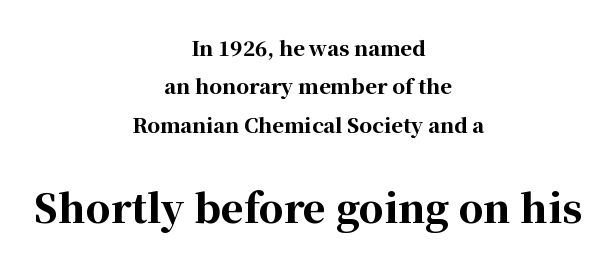
{"serif": "yes", "italic": "no", "bold": "yes", "weight": "bold", "width": "normal", "stroke_contrast": "high", "x_height": "medium", "monospaced": "no", "underline": "no", "align": "center", "line_spacing": "loose", "line_spacing_ratio": 1.92, "letter_spacing": "normal", "letter_spacing_em": 0.0, "larger_block": "second", "size_ratio": 1.95, "glyph_px": 39}
